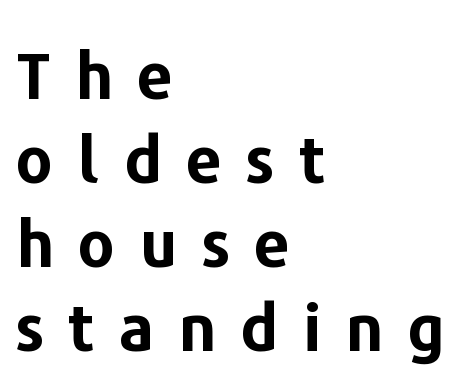
The image shows 64 px bold sans-serif type, upright; set left-aligned, normal line spacing (1.31x), unusually wide letter spacing (+0.38 em), not underlined; low stroke contrast and a medium x-height.
